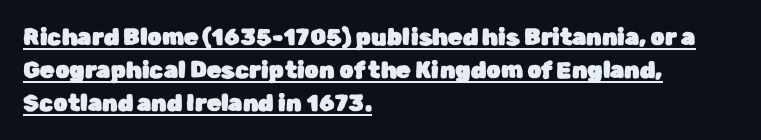
{"italic": "no", "underline": "yes", "align": "left", "line_spacing": "normal", "line_spacing_ratio": 1.43, "letter_spacing": "normal", "letter_spacing_em": 0.0, "glyph_px": 23}
